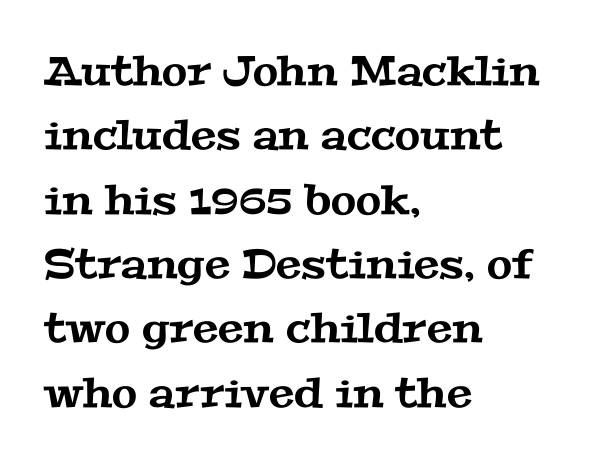
Q: Is the typeface a serif or a sans-serif typeface? A: Serif.
Q: Is the text underlined? A: No.
Q: How is the paragraph aligned? A: Left-aligned.
Q: Is the spacing between letters normal or unusually wide? A: Normal.
Q: Is the spacing between lines tight, normal or loose? A: Normal.
Q: Width (condensed, normal, or wide)? A: Wide.
Q: Stroke contrast? A: Medium.
Q: x-height? A: Medium.
Q: Monospaced? A: No.
